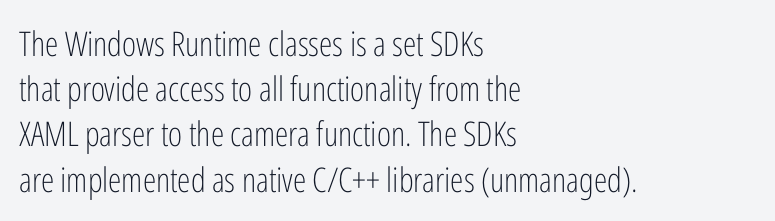
The image shows 34 px light, condensed sans-serif type, upright; set left-aligned, normal line spacing (1.33x), normal letter spacing, not underlined; low stroke contrast and a medium x-height.
